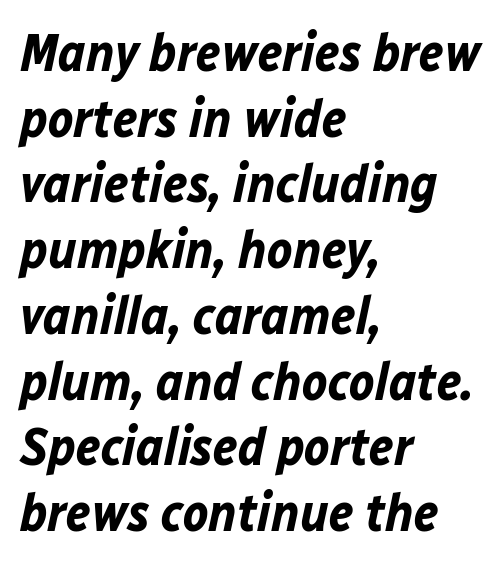
Where is the straight margin? On the left. Bold? Absolutely — the strokes are thick and heavy. It's the slanting kind of type. Inter-character spacing is left at the font's built-in metrics.
